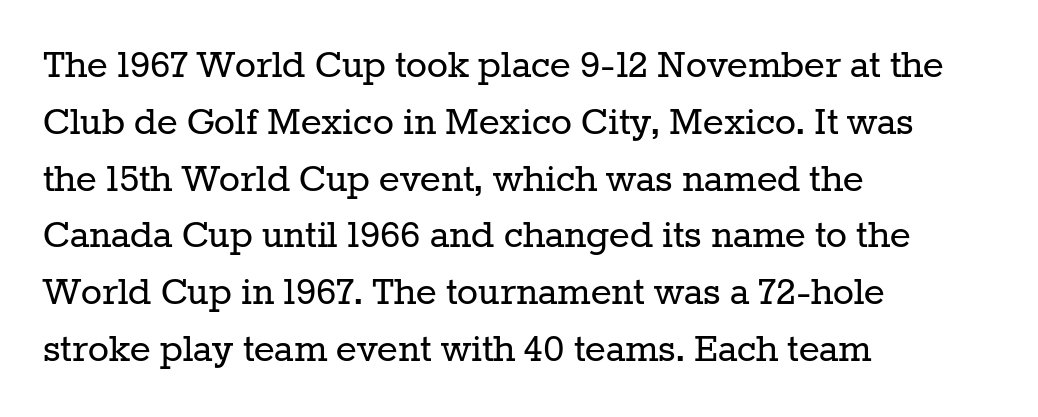
This sample has the flowing, uneven cadence of proportional lettering. This sample is left-justified, so line endings fall wherever the words run out. The face used here is seriffed, in the tradition of book romans. On a weight scale, this lands at 450 or below. Check under the words: just untouched page.
